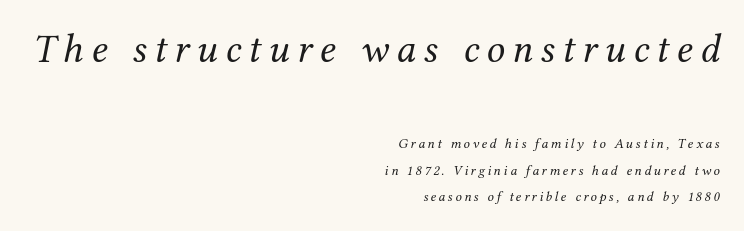
These lines are composed in type with serifs. Spacing verdict: proportional, widths tailored to each character. It's the slanting kind of type. The space beneath each line is pristine and unruled. Is this a heavy cut? Hardly; it is regular or lighter. Which of the two is more prominent by size? The first, at the top.
